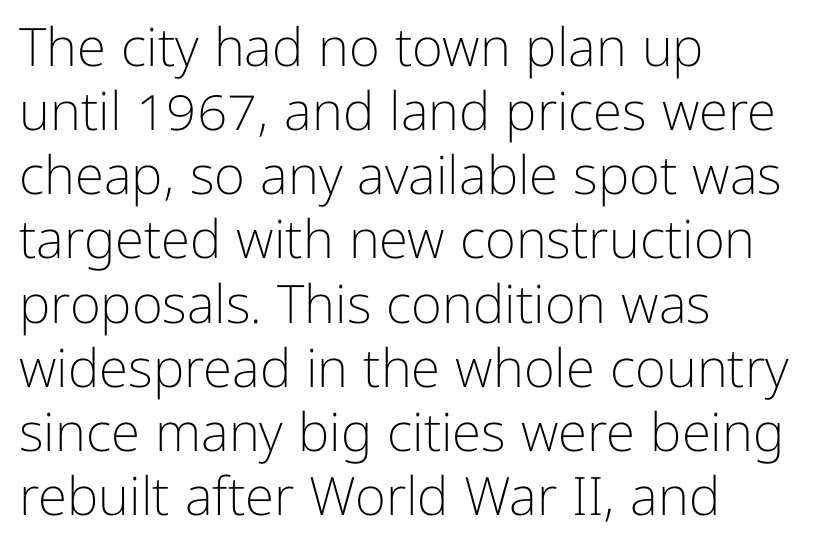
The strip under each line holds only bare page. A typesetter would call this proportional, since set widths differ per character. This is not heavy type; no bold has been used. The paragraph shown leans on its left margin.
